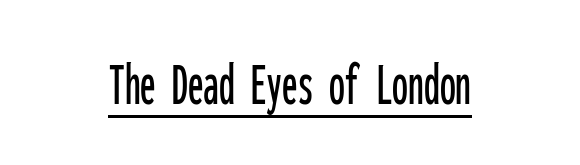
In designer terms, the underline attribute is active on this setting. Posture: vertical. The letters carry no serifs — their stems end cleanly without finishing strokes. Is this a fixed-width face? Yes — each glyph sits in an identical cell. Letter spacing: default.
